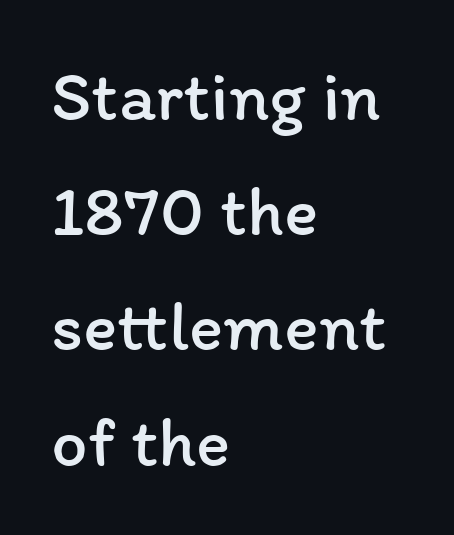
Q: Is the text bold? A: No.
Q: Is the text italic (slanted)? A: No, it is upright.
Q: Is the text underlined? A: No.
Q: How is the paragraph aligned? A: Left-aligned.
Q: Is the spacing between letters normal or unusually wide? A: Normal.
Q: Is the spacing between lines tight, normal or loose? A: Normal.
Q: Width (condensed, normal, or wide)? A: Normal.
Q: Stroke contrast? A: Low.
Q: x-height? A: Medium.
Q: Monospaced? A: No.
